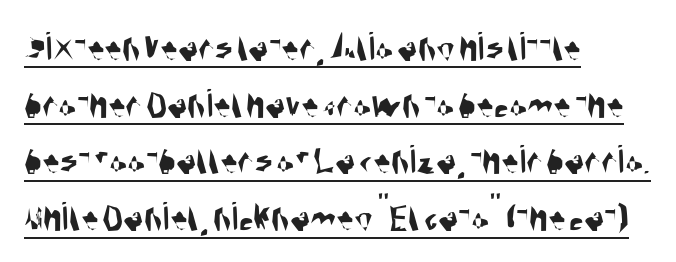
Q: Is the typeface a serif or a sans-serif typeface? A: Sans-serif.
Q: Is the text underlined? A: Yes.
Q: How is the paragraph aligned? A: Left-aligned.
Q: Is the spacing between letters normal or unusually wide? A: Normal.
Q: Is the spacing between lines tight, normal or loose? A: Normal.
Q: Width (condensed, normal, or wide)? A: Condensed.
Q: Stroke contrast? A: Medium.
Q: x-height? A: Large.
Q: Monospaced? A: No.
